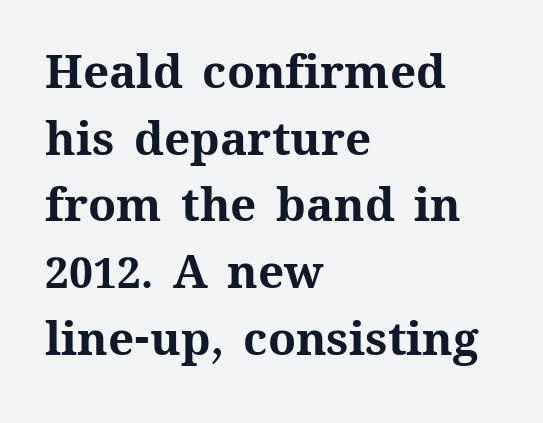
The image shows 46 px bold type, upright; set left-aligned, normal line spacing (1.45x), normal letter spacing, not underlined; medium stroke contrast and a medium x-height.
